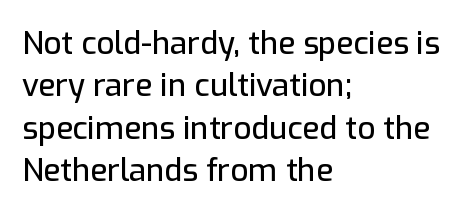
The image shows 31 px sans-serif type, upright; set left-aligned, normal line spacing (1.37x), normal letter spacing, not underlined; low stroke contrast and a medium x-height.
